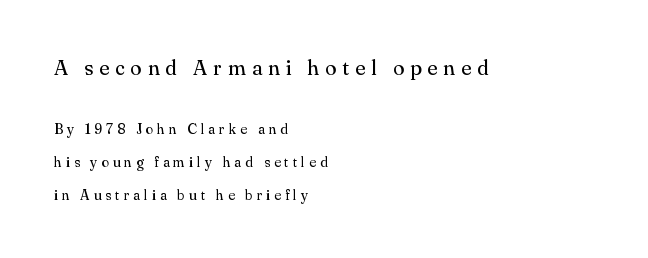
The passage shown stacks its lines with a broad gap. The horizontal fit of the characters is loose and conspicuously gappy. Underlining? Definitely not there. Caption: upper text group enlarged, lower text group reduced. The ragged edge is on the right, which tells us the setting is flush left.
